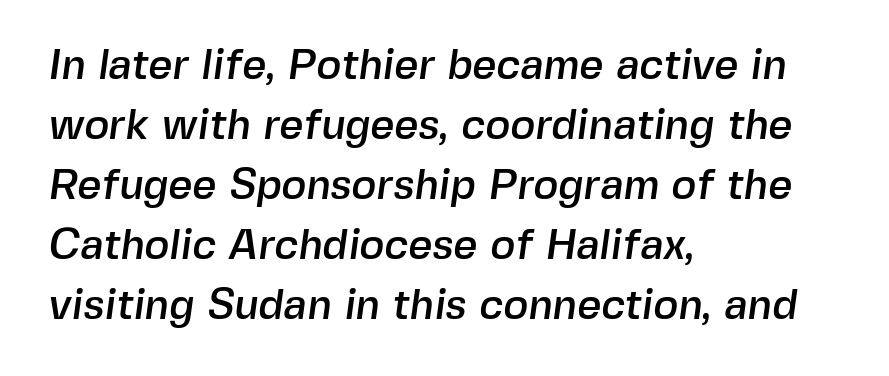
The face used here is proportionally spaced, like ordinary book or web type. The glyphs are unaccompanied by any horizontal stroke below them. Interline gaps are of average width in this sample. Casual observation: everything's shoved over to the left.
